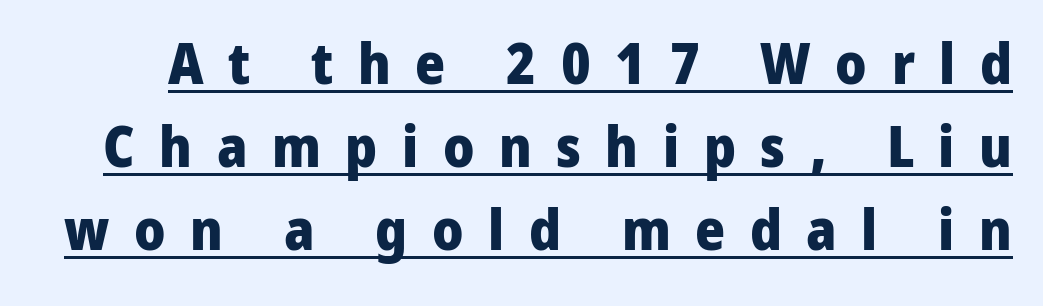
Q: Is the text bold? A: Yes.
Q: Is the text italic (slanted)? A: No, it is upright.
Q: Is the typeface a serif or a sans-serif typeface? A: Sans-serif.
Q: Is the text underlined? A: Yes.
Q: Is the spacing between letters normal or unusually wide? A: Unusually wide.
Q: Is the spacing between lines tight, normal or loose? A: Normal.
Q: Width (condensed, normal, or wide)? A: Normal.
Q: Stroke contrast? A: Low.
Q: x-height? A: Medium.
Q: Monospaced? A: No.
